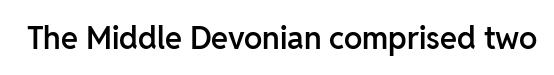
The image shows 31 px semibold sans-serif type, upright; set normal letter spacing, not underlined; low stroke contrast and a medium x-height.
